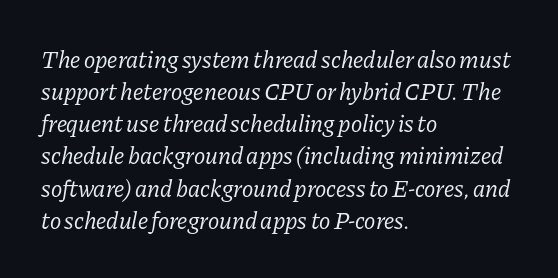
Q: Is the text bold? A: No.
Q: Is the text italic (slanted)? A: Yes, it leans right by about 11 degrees.
Q: Is the text underlined? A: No.
Q: How is the paragraph aligned? A: Left-aligned.
Q: Is the spacing between letters normal or unusually wide? A: Normal.
Q: Is the spacing between lines tight, normal or loose? A: Normal.
